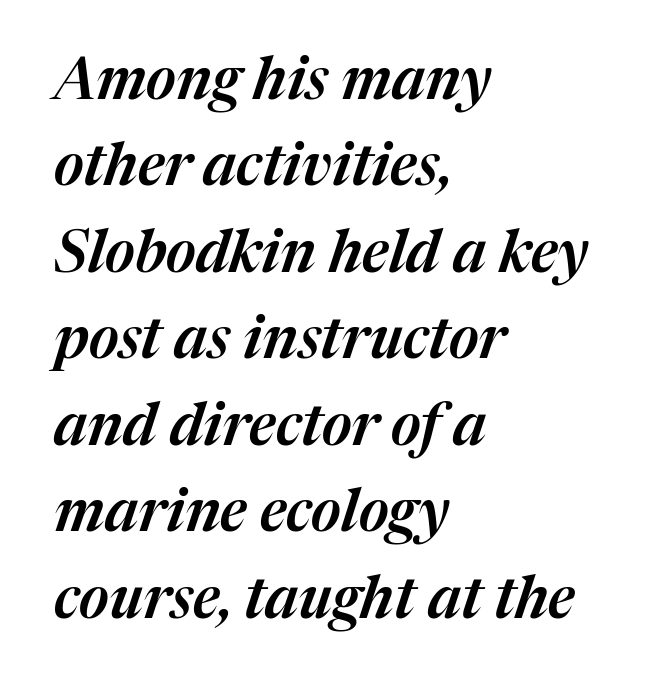
{"italic": "yes", "lean": "right", "slant_degrees": 17, "width": "normal", "stroke_contrast": "medium", "x_height": "medium", "monospaced": "no", "underline": "no", "align": "left", "line_spacing": "normal", "line_spacing_ratio": 1.49, "letter_spacing": "normal", "letter_spacing_em": 0.0, "glyph_px": 58}
